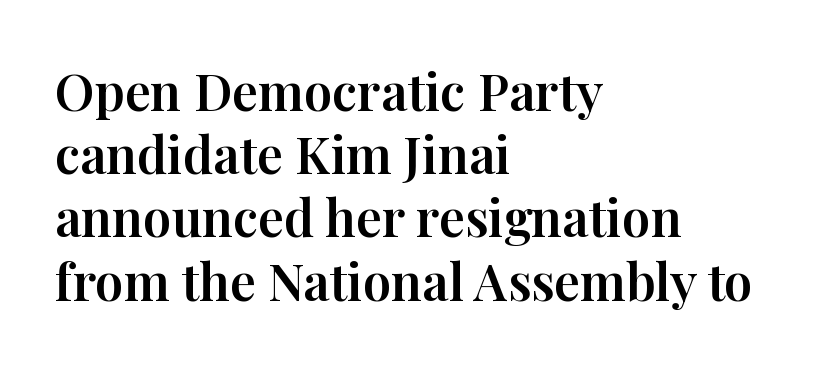
Between one letter and the next there's only the usual sliver of space. This sample uses a serif face. Characters remain perfectly vertical along every line. The area under the type is left untouched.
